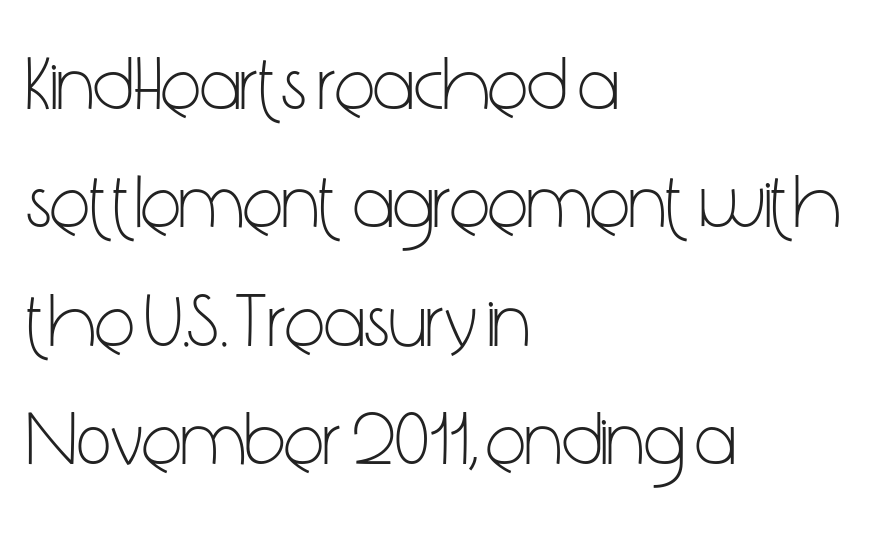
{"serif": "no", "italic": "no", "bold": "no", "weight": "light", "width": "condensed", "stroke_contrast": "low", "x_height": "medium", "monospaced": "no", "underline": "no", "align": "left", "line_spacing": "normal", "line_spacing_ratio": 1.58, "letter_spacing": "normal", "letter_spacing_em": 0.0, "glyph_px": 75}
